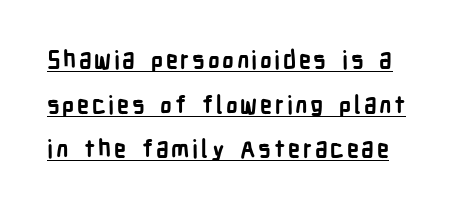
Does the weight exceed regular? Yes, all the way to bold. When letters stand straight like this, we call the style roman or upright. Notice how a bar underscores the lettering throughout.
